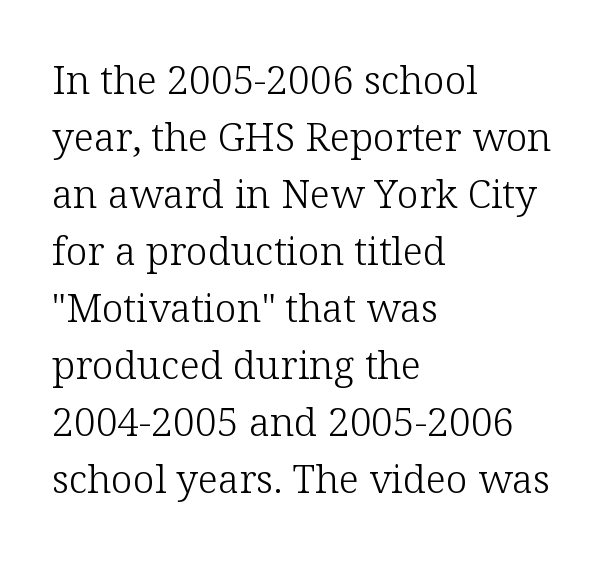
The image shows 39 px light serif type, upright; set left-aligned, normal line spacing (1.46x), normal letter spacing, not underlined; low stroke contrast and a medium x-height.
